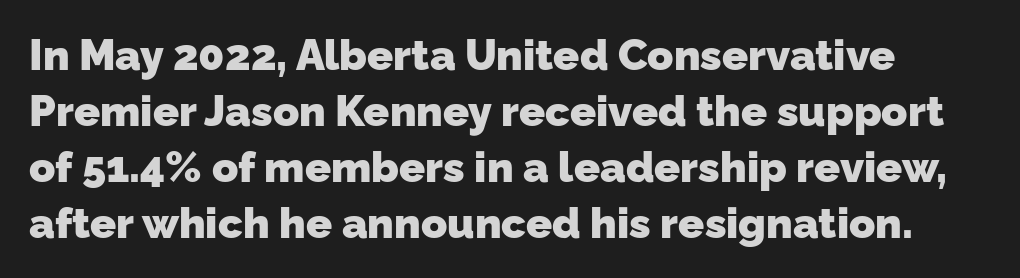
Q: Is the text bold? A: Yes.
Q: Is the typeface a serif or a sans-serif typeface? A: Sans-serif.
Q: Is the text underlined? A: No.
Q: Is the spacing between letters normal or unusually wide? A: Normal.
Q: Is the spacing between lines tight, normal or loose? A: Normal.
Q: Width (condensed, normal, or wide)? A: Normal.
Q: Stroke contrast? A: Low.
Q: x-height? A: Medium.
Q: Monospaced? A: No.
